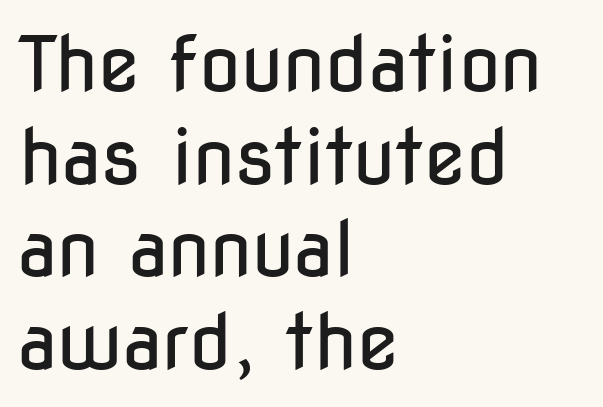
The image shows 76 px regular-weight, condensed sans-serif type, upright; set left-aligned, line spacing 1.22x, normal letter spacing, not underlined; low stroke contrast and a medium x-height.
